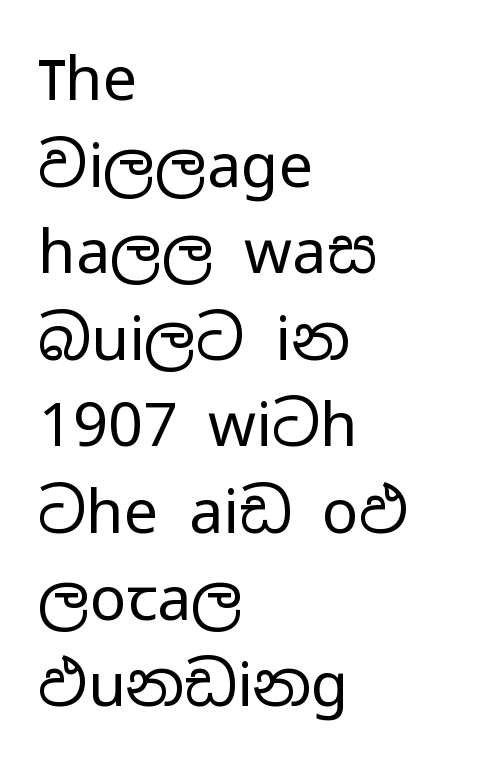
Q: Is the text bold? A: No.
Q: Is the text italic (slanted)? A: No, it is upright.
Q: Is the typeface a serif or a sans-serif typeface? A: Sans-serif.
Q: Is the text underlined? A: No.
Q: How is the paragraph aligned? A: Left-aligned.
Q: Is the spacing between letters normal or unusually wide? A: Normal.
Q: Is the spacing between lines tight, normal or loose? A: Normal.
Q: Width (condensed, normal, or wide)? A: Wide.
Q: Stroke contrast? A: Low.
Q: x-height? A: Medium.
Q: Monospaced? A: No.
